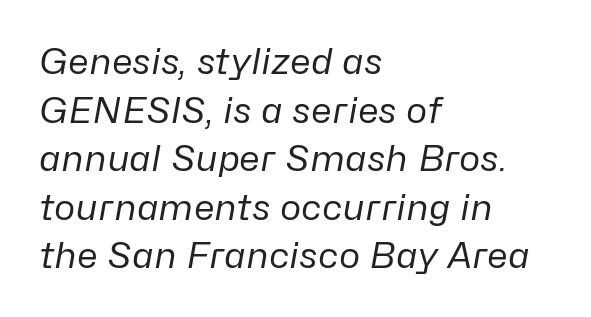
You could not count columns in this text — the font is proportionally spaced. The typesetting does not lean heavy: it is not bold. Default kerning and tracking; the words read as compact shapes. The face used here has a pronounced slope to its letters. Descenders are the only things crossing below the line. Is the block centered? No — it sits flush against the left margin.
